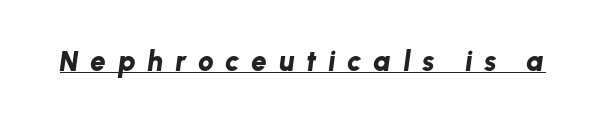
Q: Is the text bold? A: Yes.
Q: Is the text italic (slanted)? A: Yes, it leans right by about 8 degrees.
Q: Is the text underlined? A: Yes.
Q: Is the spacing between letters normal or unusually wide? A: Unusually wide.
Q: Width (condensed, normal, or wide)? A: Normal.
Q: Stroke contrast? A: Low.
Q: x-height? A: Medium.
Q: Monospaced? A: No.
